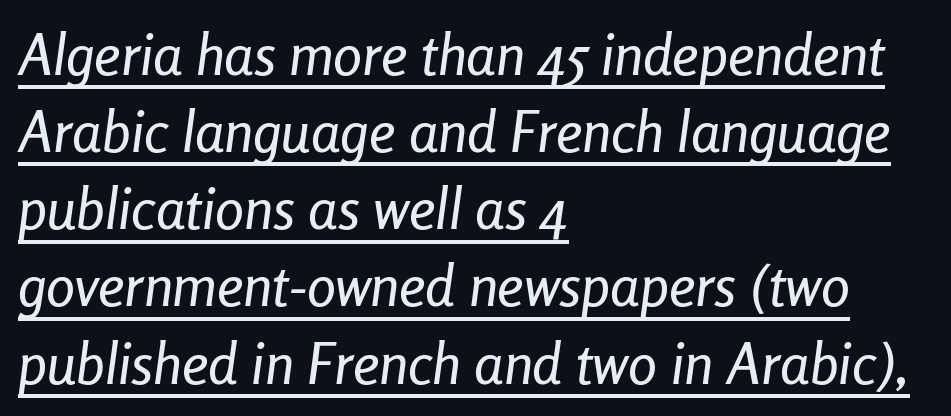
Casual observation: everything's shoved over to the left. A baseline rule has been typeset under these characters. Notice how the stems are inclined rather than vertical — that's the hallmark of italics. Vertically, the passage feels balanced, rows spaced as you'd expect.
